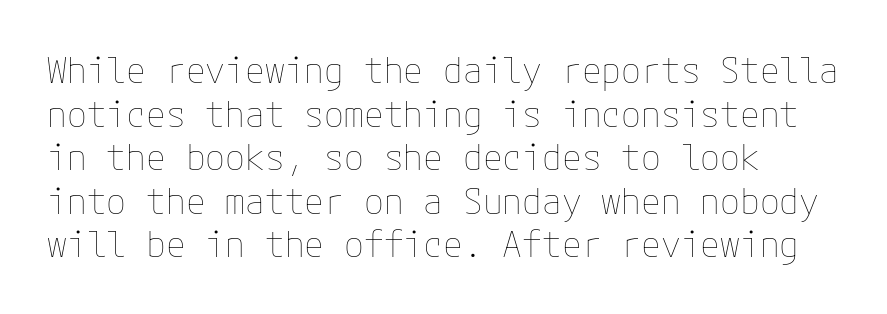
{"italic": "no", "bold": "no", "weight": "thin", "width": "normal", "stroke_contrast": "low", "x_height": "medium", "underline": "no", "align": "left", "line_spacing_ratio": 1.21, "letter_spacing": "normal", "letter_spacing_em": 0.0, "glyph_px": 36}
